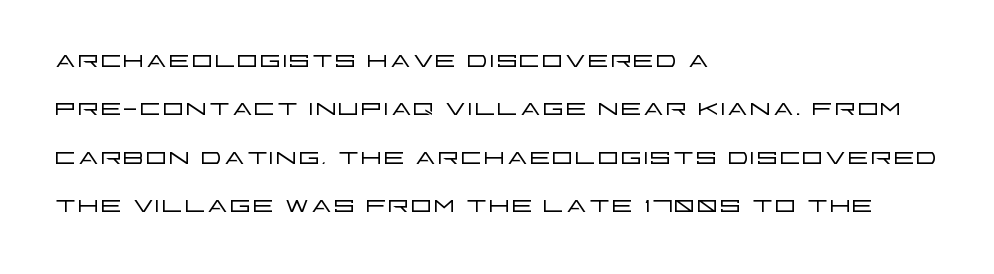
{"serif": "no", "italic": "no", "bold": "no", "weight": "light", "width": "wide", "stroke_contrast": "low", "x_height": "large", "monospaced": "no", "underline": "no", "align": "left", "line_spacing": "normal", "line_spacing_ratio": 1.42, "letter_spacing": "normal", "letter_spacing_em": 0.0, "glyph_px": 34}
